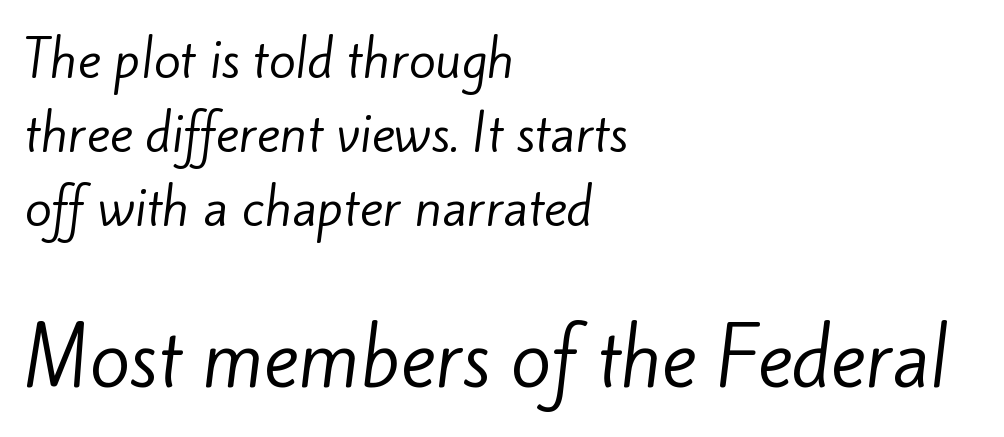
The image shows 74 px regular-weight sans-serif type; set left-aligned, normal line spacing (1.51x), normal letter spacing, not underlined; the second (bottom) block is 1.51x larger; low stroke contrast and a small x-height.
